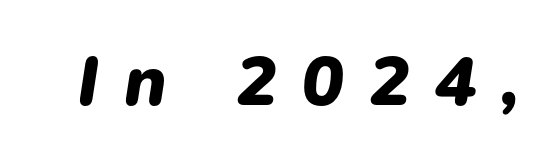
Q: Is the text bold? A: Yes.
Q: Is the text italic (slanted)? A: Yes, it leans right by about 9 degrees.
Q: Is the text underlined? A: No.
Q: Is the spacing between letters normal or unusually wide? A: Unusually wide.
Q: Width (condensed, normal, or wide)? A: Normal.
Q: Stroke contrast? A: Low.
Q: x-height? A: Medium.
Q: Monospaced? A: No.
